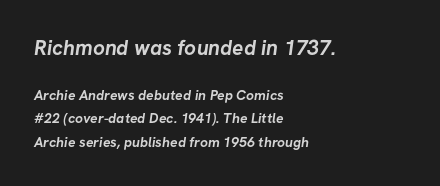
Compare the two chunks: the upper has the greater cap height. Line spacing here is normal. A full-strength bold gives these letters their thick strokes. Line starts are locked; line ends wander. This sample uses plain, unmodified letter spacing.
